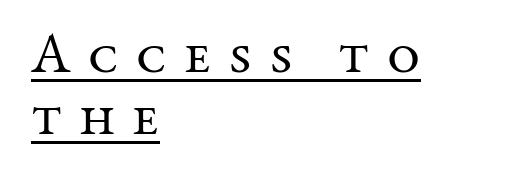
Q: Is the text bold? A: No.
Q: Is the text italic (slanted)? A: No, it is upright.
Q: Is the typeface a serif or a sans-serif typeface? A: Serif.
Q: Is the text underlined? A: Yes.
Q: How is the paragraph aligned? A: Left-aligned.
Q: Is the spacing between letters normal or unusually wide? A: Unusually wide.
Q: Is the spacing between lines tight, normal or loose? A: Tight.
Q: Width (condensed, normal, or wide)? A: Normal.
Q: Stroke contrast? A: Medium.
Q: x-height? A: Medium.
Q: Monospaced? A: No.
